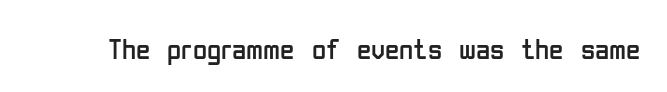
Does the type have serifs? No, each stem ends abruptly. The letters advance in unequal steps, a hallmark of proportional type. On a weight scale, this lands at 450 or below. Inter-character spacing is left at the font's built-in metrics. The space beneath each line is pristine and unruled. Posture: vertical.
